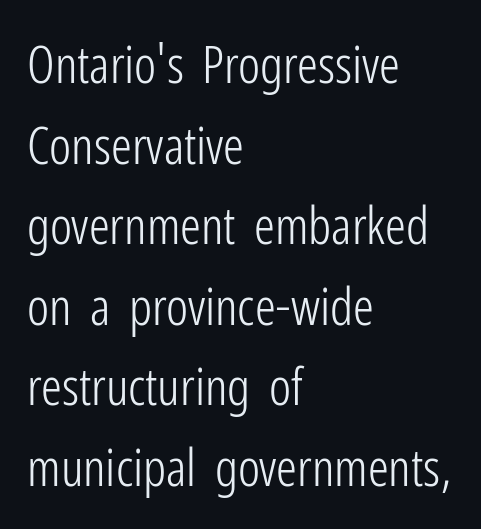
The image shows 52 px light, condensed sans-serif type, upright; set left-aligned, normal line spacing (1.55x), normal letter spacing, not underlined; low stroke contrast and a medium x-height.
